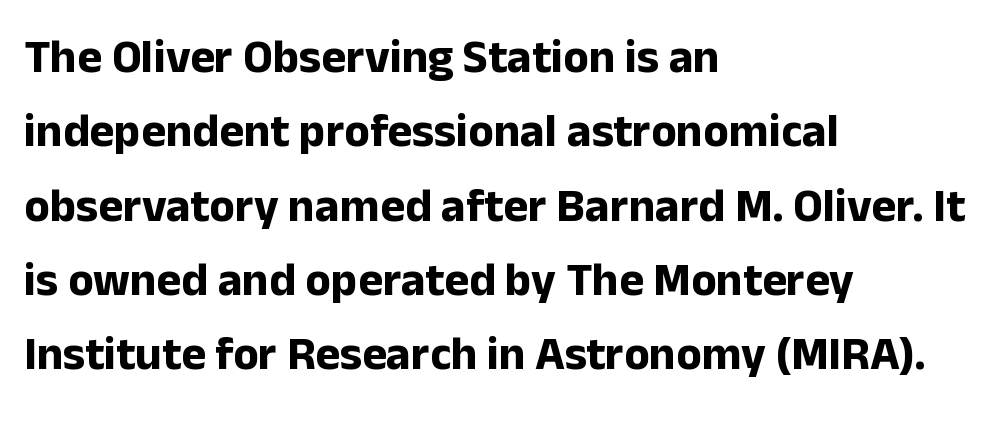
The image shows 47 px bold sans-serif type, upright; set left-aligned, normal line spacing (1.58x), normal letter spacing, not underlined; low stroke contrast and a medium x-height.
